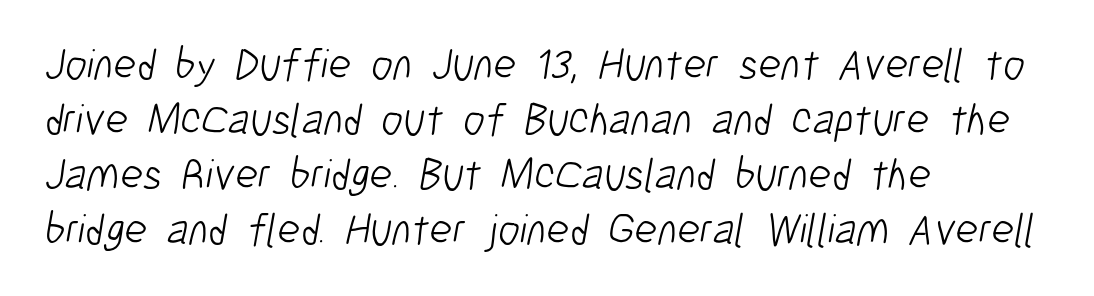
The designer went with a sans here, leaving each stem footless. In terms of leading, this rendering sits right in the middle. These lines stack with their left ends in a neat column. Short note: letters normally spaced.
